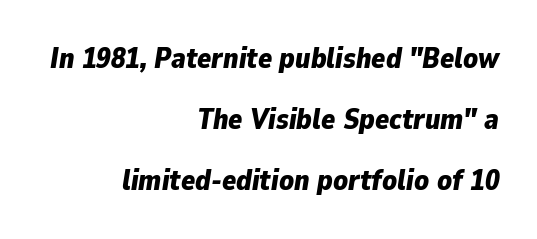
This is heavy type, rendered in bold. Does the lettering tilt? It does — this is italic. Tracking here is standard; glyphs follow each other at the usual distance. The space beneath each line is pristine and unruled.
